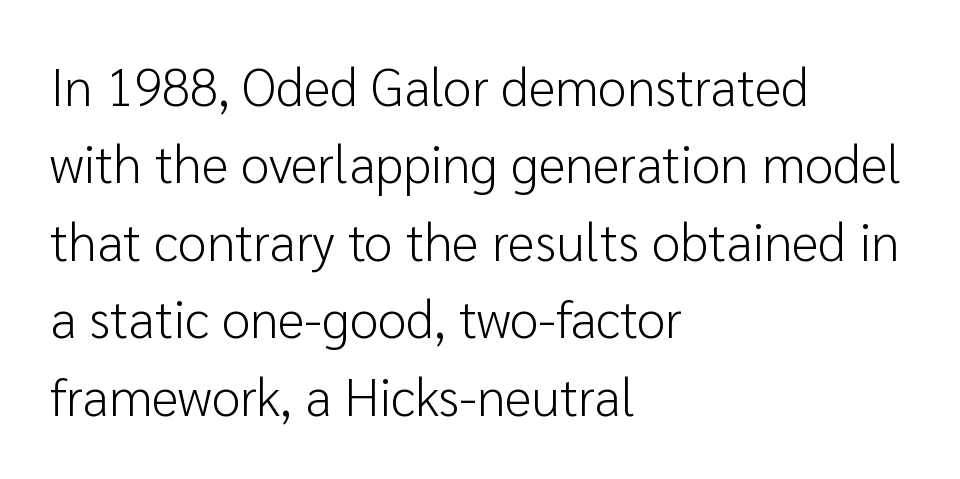
Interline gaps are of average width in this sample. Spacing verdict: proportional, widths tailored to each character. Unlike a traditional serif, this face leaves its strokes unadorned. Is the letter spacing exaggerated? No — it looks like the ordinary default. Ink coverage per letter is moderate at most.
